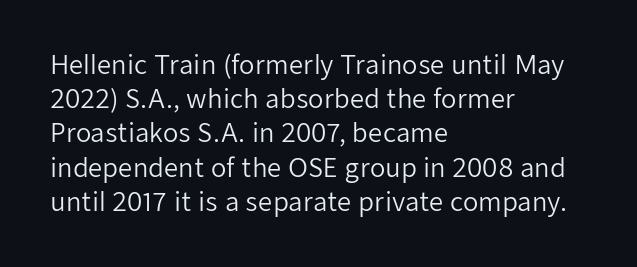
Q: Is the text bold? A: No.
Q: Is the text italic (slanted)? A: No, it is upright.
Q: Is the text underlined? A: No.
Q: How is the paragraph aligned? A: Left-aligned.
Q: Is the spacing between letters normal or unusually wide? A: Normal.
Q: Is the spacing between lines tight, normal or loose? A: Normal.
